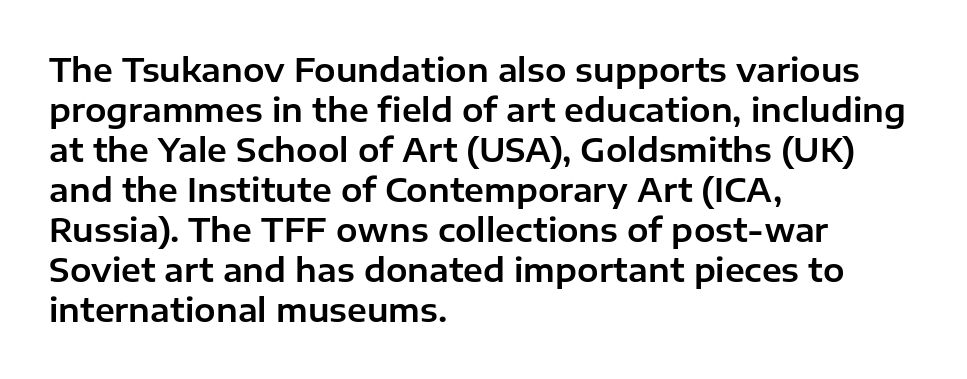
The image shows 32 px sans-serif type, upright; set left-aligned, normal line spacing (1.25x), normal letter spacing, not underlined; low stroke contrast and a medium x-height.
